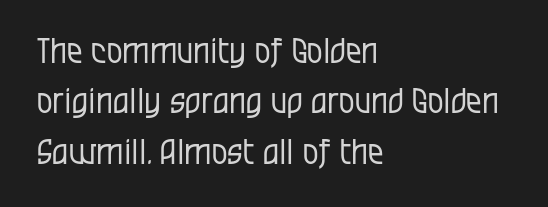
{"serif": "no", "italic": "no", "bold": "no", "weight": "regular", "width": "condensed", "stroke_contrast": "low", "x_height": "large", "monospaced": "no", "underline": "no", "align": "left", "line_spacing": "normal", "line_spacing_ratio": 1.44, "letter_spacing": "normal", "letter_spacing_em": 0.0, "glyph_px": 35}
